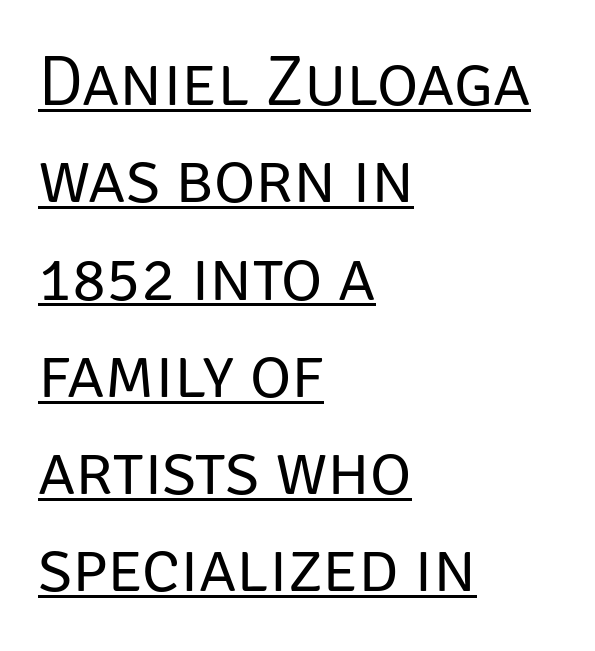
Q: Is the text bold? A: No.
Q: Is the text italic (slanted)? A: No, it is upright.
Q: Is the typeface a serif or a sans-serif typeface? A: Sans-serif.
Q: Is the text underlined? A: Yes.
Q: How is the paragraph aligned? A: Left-aligned.
Q: Is the spacing between letters normal or unusually wide? A: Normal.
Q: Is the spacing between lines tight, normal or loose? A: Normal.
Q: Width (condensed, normal, or wide)? A: Normal.
Q: Stroke contrast? A: Low.
Q: x-height? A: Large.
Q: Monospaced? A: No.
